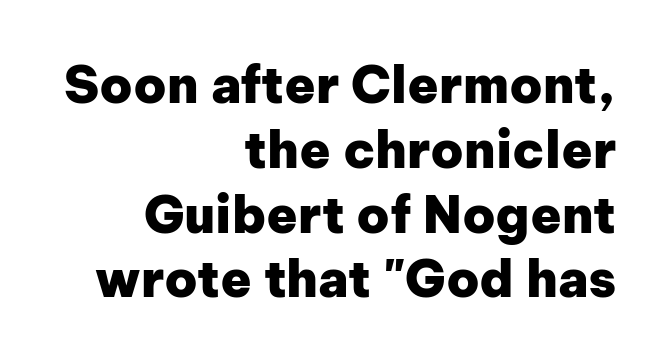
The image shows 51 px heavy sans-serif type, upright; set right-aligned, normal line spacing (1.27x), normal letter spacing, not underlined; low stroke contrast and a medium x-height.
